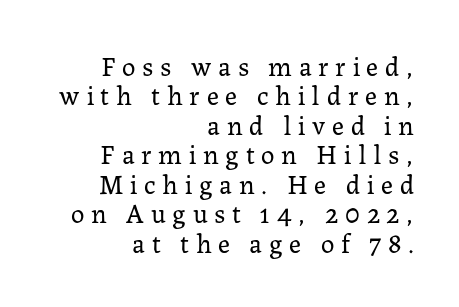
The image shows 27 px text type, upright; set right-aligned, tight line spacing (1.09x), unusually wide letter spacing (+0.25 em), not underlined.
